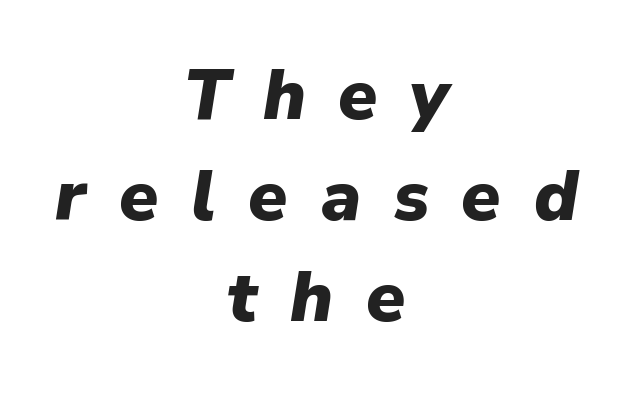
The image shows 71 px heavy type, italic (leaning right); set centered, normal line spacing (1.42x), unusually wide letter spacing (+0.46 em), not underlined; low stroke contrast and a medium x-height.
